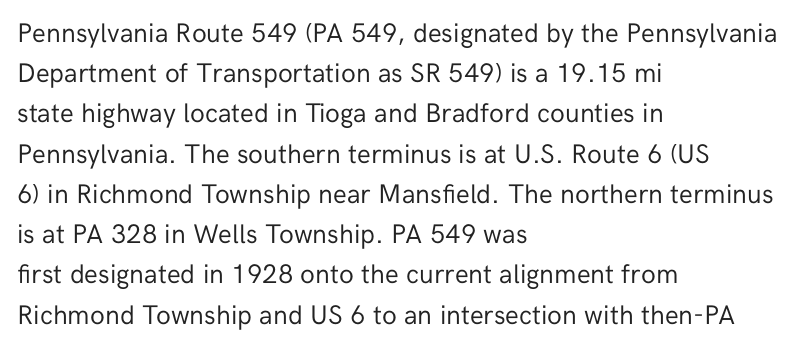
The paragraph shown leans on its left margin. Has an underline been added? It has not. The font's upright variant was chosen for this text. The cut favours lightness, reaching ordinary text weight at its darkest.
